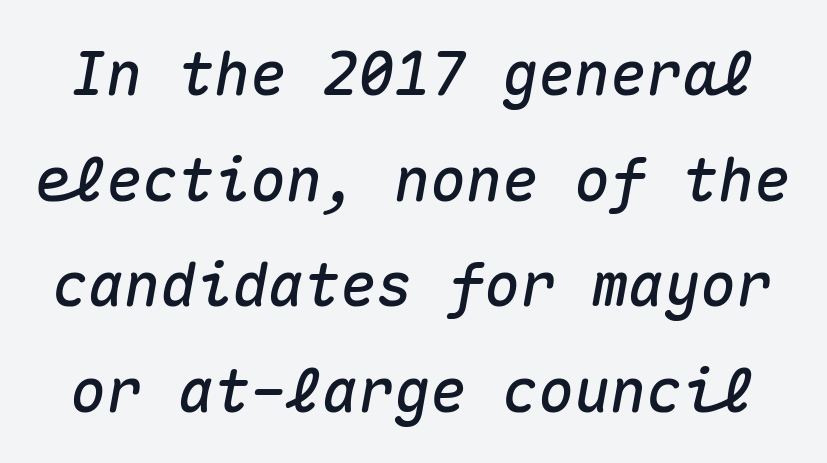
The image shows 60 px text type, italic (leaning right), monospaced; set line spacing 1.76x, normal letter spacing, not underlined; medium stroke contrast and a medium x-height.
